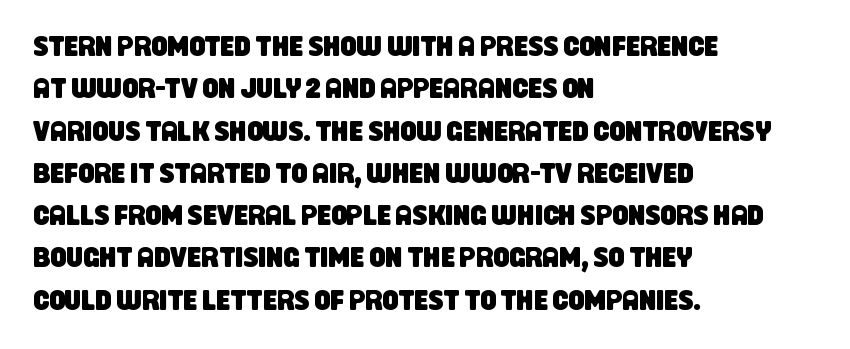
The image shows 28 px condensed sans-serif type; set left-aligned, normal line spacing (1.51x), normal letter spacing, not underlined; low stroke contrast and a large x-height.
